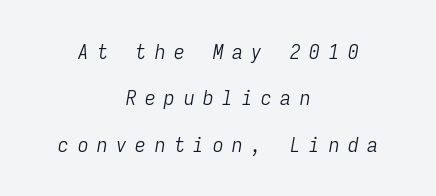
The image shows 21 px text type, italic (leaning right); set centered, loose line spacing (2.21x), unusually wide letter spacing (+0.42 em), not underlined.
